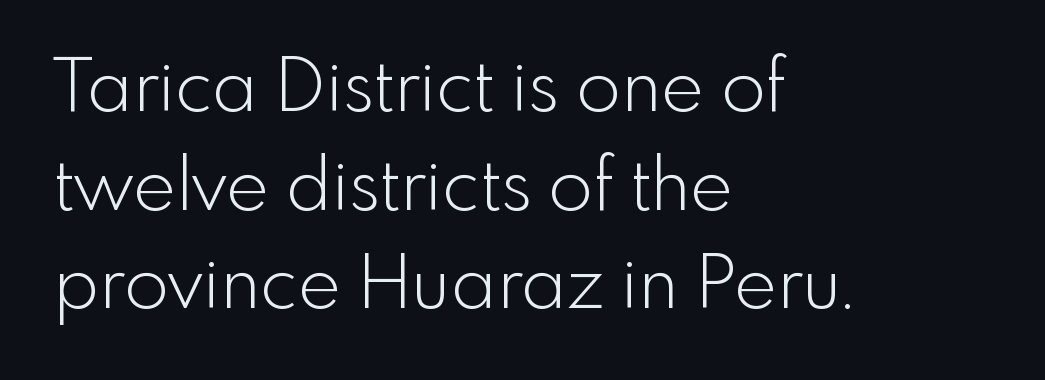
{"serif": "no", "italic": "no", "bold": "no", "weight": "light", "width": "normal", "x_height": "small", "monospaced": "no", "underline": "no", "align": "left", "line_spacing": "normal", "line_spacing_ratio": 1.35, "letter_spacing": "normal", "letter_spacing_em": 0.0, "glyph_px": 73}
